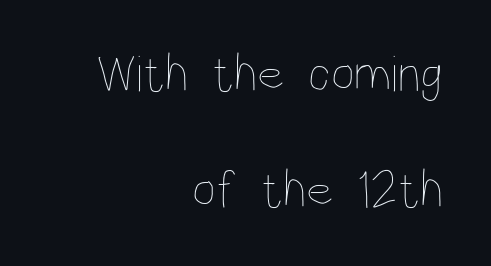
Q: Is the text bold? A: No.
Q: Is the text italic (slanted)? A: No, it is upright.
Q: Is the text underlined? A: No.
Q: How is the paragraph aligned? A: Right-aligned.
Q: Is the spacing between letters normal or unusually wide? A: Normal.
Q: Is the spacing between lines tight, normal or loose? A: Loose.
Q: Width (condensed, normal, or wide)? A: Condensed.
Q: Stroke contrast? A: Low.
Q: x-height? A: Large.
Q: Monospaced? A: No.
